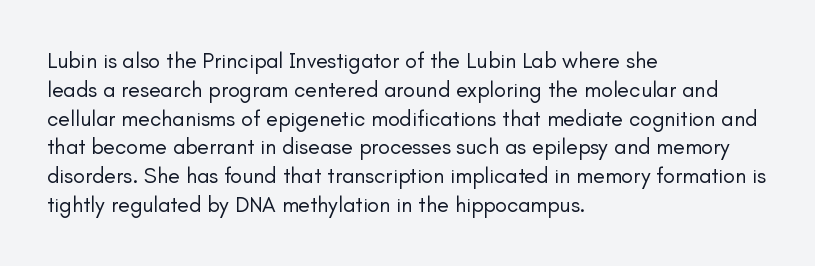
No extra ink here — the face is not bold. The ragged edge is on the right, which tells us the setting is flush left. Decoration check: the copy has no underline. Between one letter and the next there's only the usual sliver of space. No italicization has been applied; the sample stays upright. Successive baselines arrive at the customary interval.
